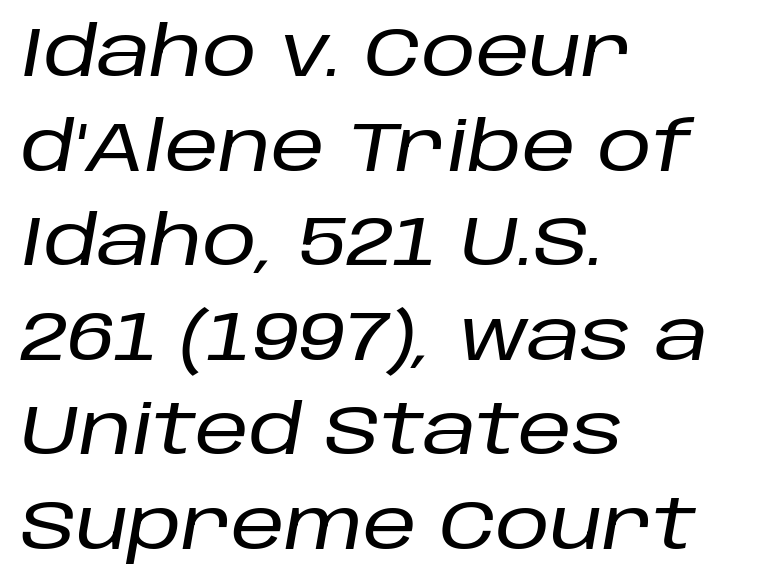
{"italic": "yes", "lean": "right", "slant_degrees": 10, "width": "normal", "stroke_contrast": "low", "x_height": "large", "monospaced": "no", "underline": "no", "align": "left", "line_spacing": "normal", "line_spacing_ratio": 1.39, "letter_spacing": "normal", "letter_spacing_em": 0.0, "glyph_px": 68}
